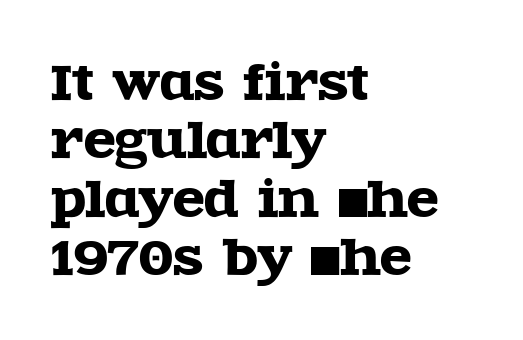
{"serif": "yes", "italic": "no", "width": "wide", "x_height": "large", "monospaced": "no", "underline": "no", "align": "left", "line_spacing_ratio": 1.24, "letter_spacing": "normal", "letter_spacing_em": 0.0, "glyph_px": 47}
